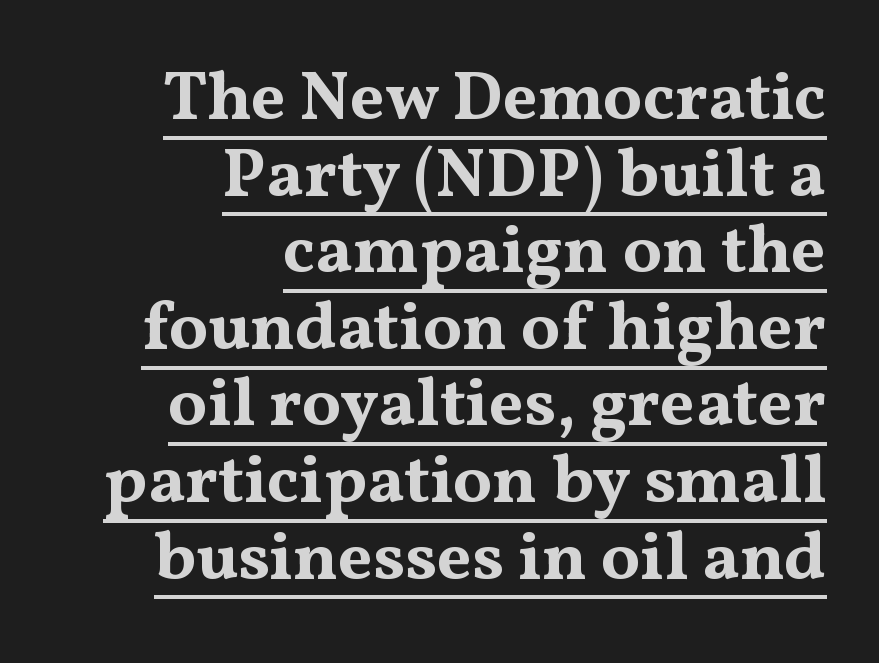
Check where the strokes stop: tiny serifs finish them off. This is heavy type, rendered in bold. The words here are underlined. Posture: straight, roman, zero tilt.
